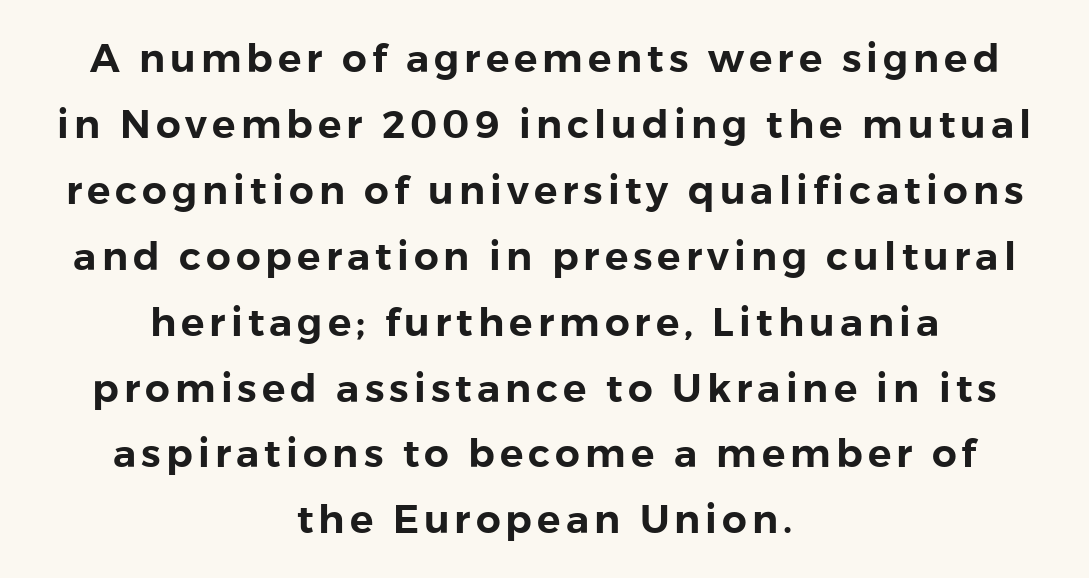
The image shows 39 px sans-serif type, upright; set centered, normal line spacing (1.69x), not underlined; low stroke contrast and a medium x-height.
